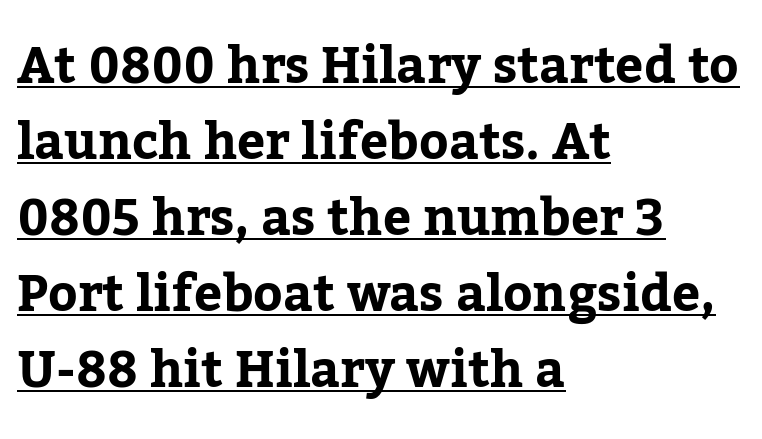
{"serif": "yes", "italic": "no", "bold": "yes", "weight": "bold", "width": "normal", "stroke_contrast": "low", "x_height": "medium", "monospaced": "no", "underline": "yes", "align": "left", "line_spacing": "normal", "line_spacing_ratio": 1.52, "letter_spacing": "normal", "letter_spacing_em": 0.0, "glyph_px": 50}
